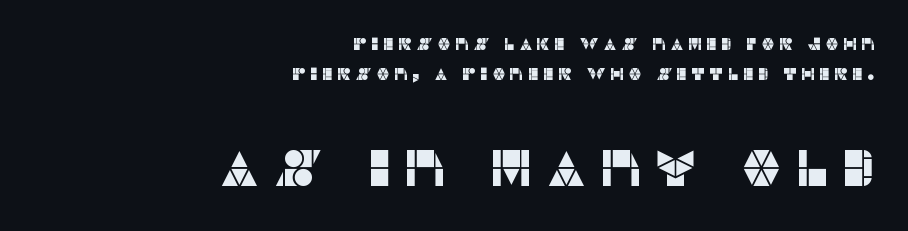
The face used here appears at its bigger size in the lower chunk. The rendering uses natural spacing where letterforms have individual widths. How are the letters spaced? Widely, with obvious added tracking. No italicization has been applied; the sample stays upright. Letterform terminals end flat and unadorned throughout the passage.
